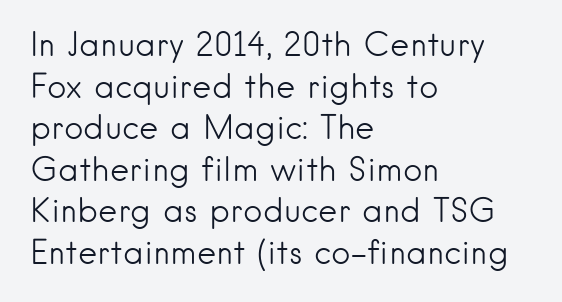
Descender tails drop into unmarked territory. Classification — sans serif. Layout note: lines flush left. Every stem runs plumb, perpendicular to the baseline. The font sits on the lighter half of the weight spectrum, regular included.
